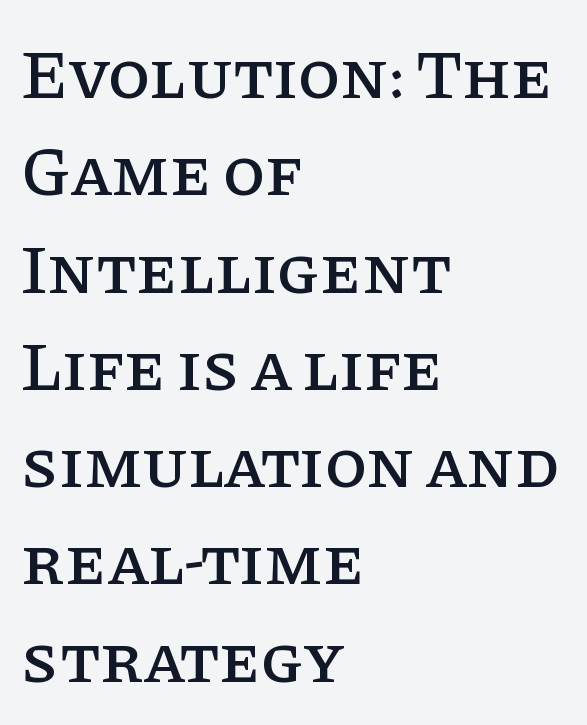
{"serif": "yes", "italic": "no", "width": "normal", "stroke_contrast": "low", "x_height": "large", "monospaced": "no", "underline": "no", "align": "left", "line_spacing": "normal", "line_spacing_ratio": 1.41, "letter_spacing": "normal", "letter_spacing_em": 0.0, "glyph_px": 69}
